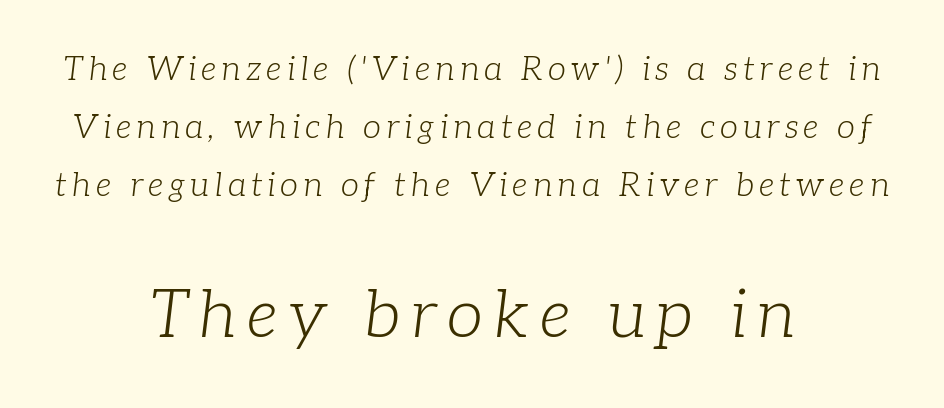
{"serif": "yes", "italic": "yes", "lean": "right", "slant_degrees": 7, "bold": "no", "weight": "light", "width": "normal", "stroke_contrast": "low", "x_height": "medium", "monospaced": "no", "underline": "no", "align": "center", "line_spacing_ratio": 1.76, "larger_block": "second", "size_ratio": 2.0, "glyph_px": 66}
